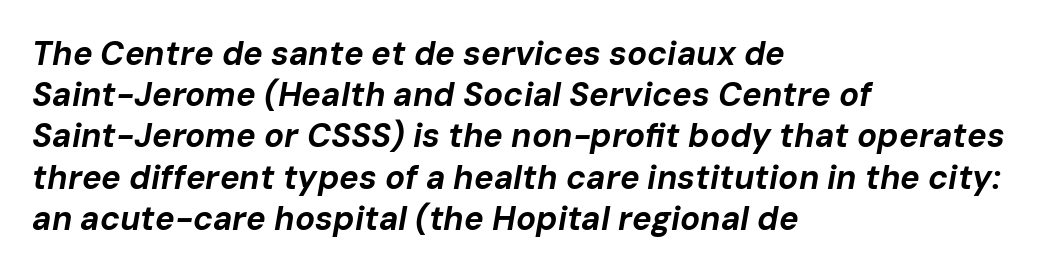
{"italic": "yes", "lean": "right", "slant_degrees": 10, "bold": "yes", "weight": "bold", "width": "normal", "stroke_contrast": "low", "x_height": "medium", "monospaced": "no", "underline": "no", "align": "left", "line_spacing": "normal", "line_spacing_ratio": 1.25, "letter_spacing": "normal", "letter_spacing_em": 0.0, "glyph_px": 33}
